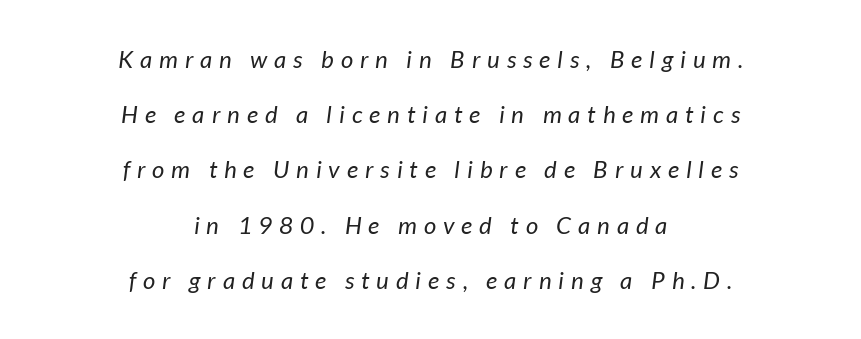
{"bold": "no", "underline": "no", "align": "center", "line_spacing": "loose", "line_spacing_ratio": 2.3, "letter_spacing": "wide", "letter_spacing_em": 0.29, "glyph_px": 24}
